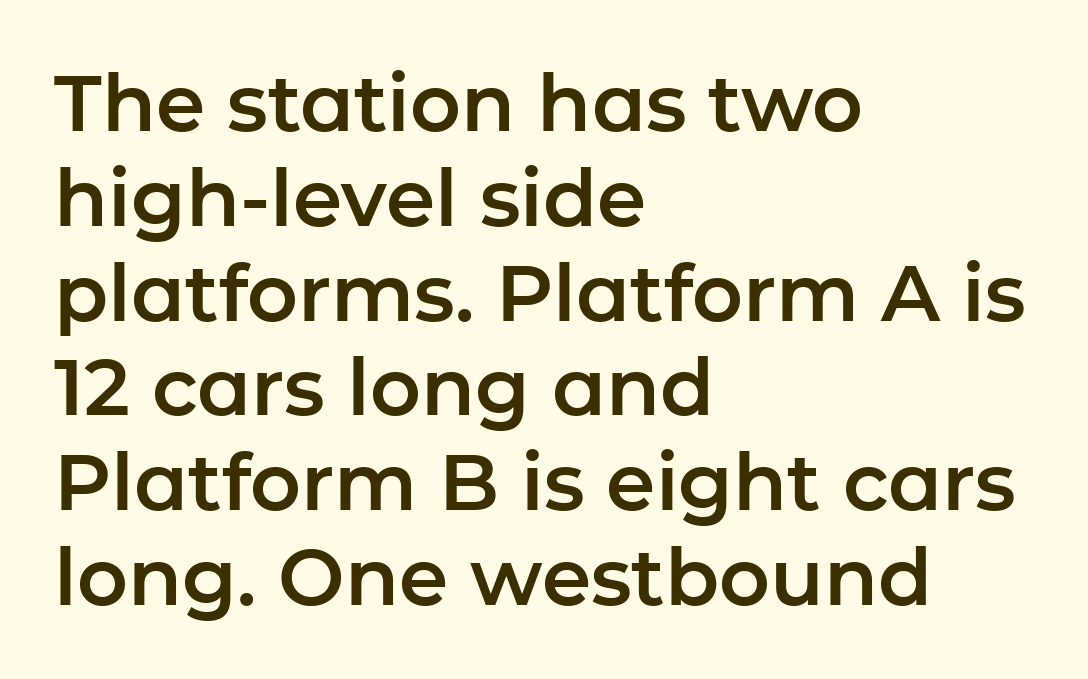
{"serif": "no", "italic": "no", "width": "normal", "stroke_contrast": "low", "x_height": "medium", "monospaced": "no", "underline": "no", "align": "left", "line_spacing_ratio": 1.2, "letter_spacing": "normal", "letter_spacing_em": 0.0, "glyph_px": 79}
